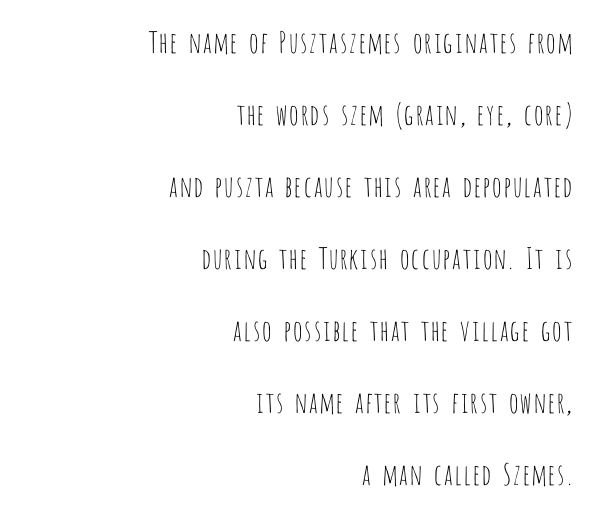
{"serif": "no", "italic": "no", "bold": "no", "weight": "thin", "width": "condensed", "stroke_contrast": "low", "x_height": "large", "monospaced": "no", "underline": "no", "align": "right", "line_spacing": "loose", "line_spacing_ratio": 2.48, "letter_spacing": "normal", "letter_spacing_em": 0.0, "glyph_px": 29}
